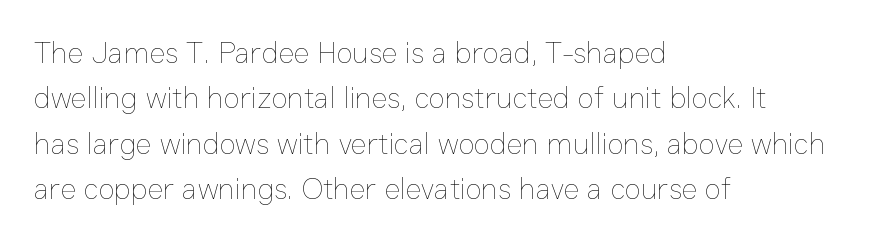
Type without underlining. Each new line begins a customary step beneath the previous one. The ragged edge is on the right, which tells us the setting is flush left. The axis of the letterforms is exactly vertical.
